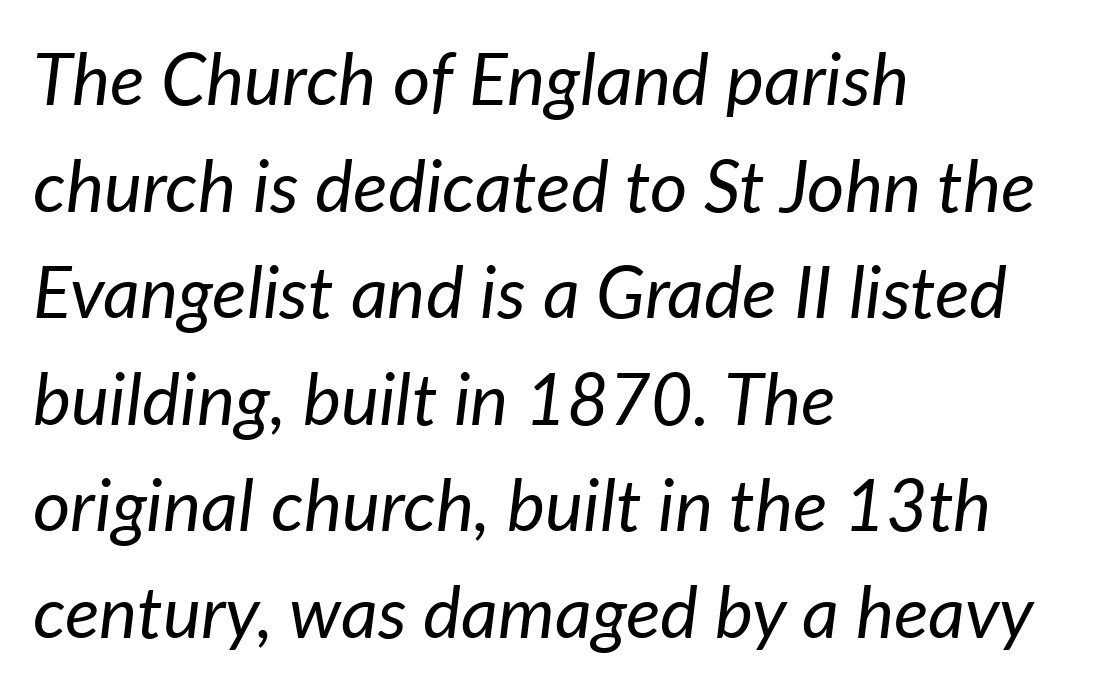
Anything drawn beneath the words? Only blank space. What stands out about the letter spacing? Nothing — it is the standard amount. This sample uses an oblique cut, with every glyph tilted off the vertical. Stroke mass is kept to a normal reading level or below. Do the characters align in a grid? No, the font is proportional.
